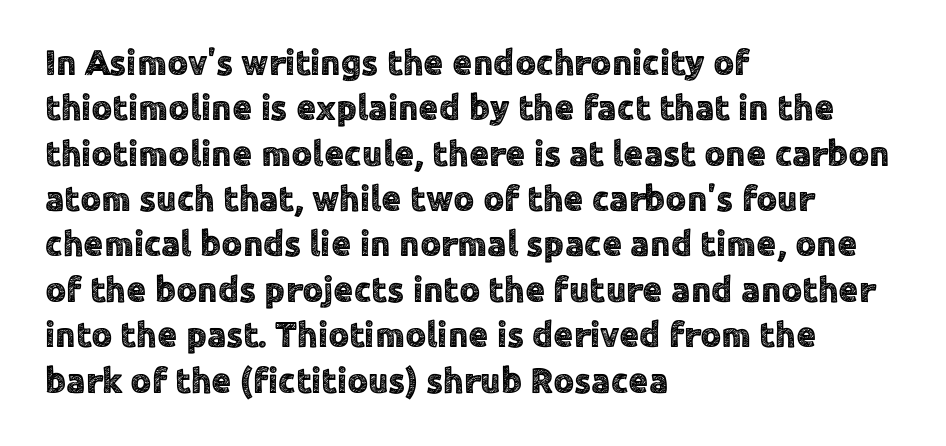
The image shows 36 px sans-serif type, upright; set left-aligned, normal line spacing (1.26x), normal letter spacing, not underlined; a medium x-height.
